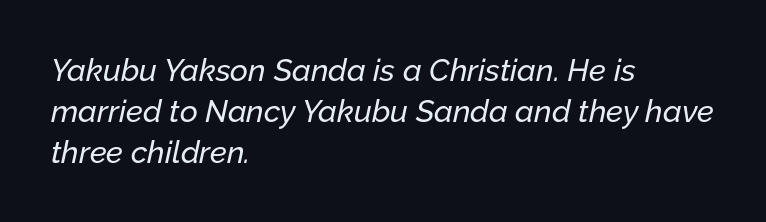
The image shows 31 px text type, italic (leaning right); set left-aligned, normal line spacing (1.32x), normal letter spacing, not underlined; low stroke contrast and a medium x-height.
